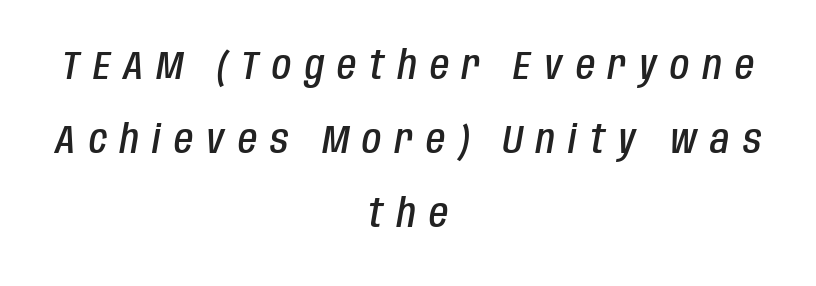
Q: Is the text bold? A: Semi-bold.
Q: Is the text italic (slanted)? A: Yes, it leans right by about 10 degrees.
Q: Is the text underlined? A: No.
Q: How is the paragraph aligned? A: Centered.
Q: Is the spacing between letters normal or unusually wide? A: Unusually wide.
Q: Is the spacing between lines tight, normal or loose? A: Loose.
Q: Width (condensed, normal, or wide)? A: Condensed.
Q: Stroke contrast? A: Low.
Q: x-height? A: Large.
Q: Monospaced? A: No.
